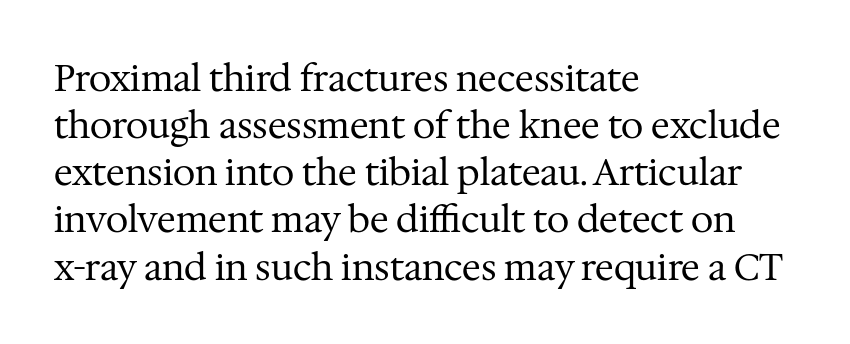
Q: Is the text bold? A: No.
Q: Is the text italic (slanted)? A: No, it is upright.
Q: Is the typeface a serif or a sans-serif typeface? A: Serif.
Q: Is the text underlined? A: No.
Q: How is the paragraph aligned? A: Left-aligned.
Q: Is the spacing between letters normal or unusually wide? A: Normal.
Q: Is the spacing between lines tight, normal or loose? A: Normal.
Q: Width (condensed, normal, or wide)? A: Normal.
Q: Stroke contrast? A: Medium.
Q: x-height? A: Medium.
Q: Monospaced? A: No.
